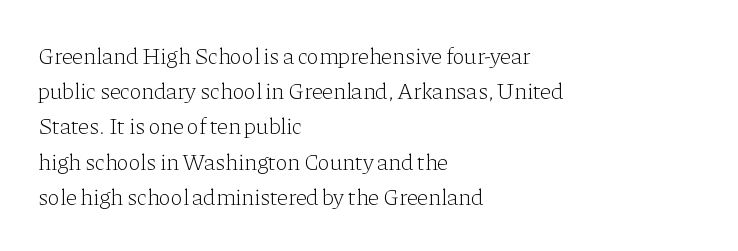
A typesetter would call this leading conventional body-copy spacing. Casual observation: everything's shoved over to the left. Counters stay open thanks to moderate or lighter strokes. The lettering stays uniformly vertical, giving the passage a roman look. No extra tracking has been applied to these lines. The gap between lines stays unmarked.
